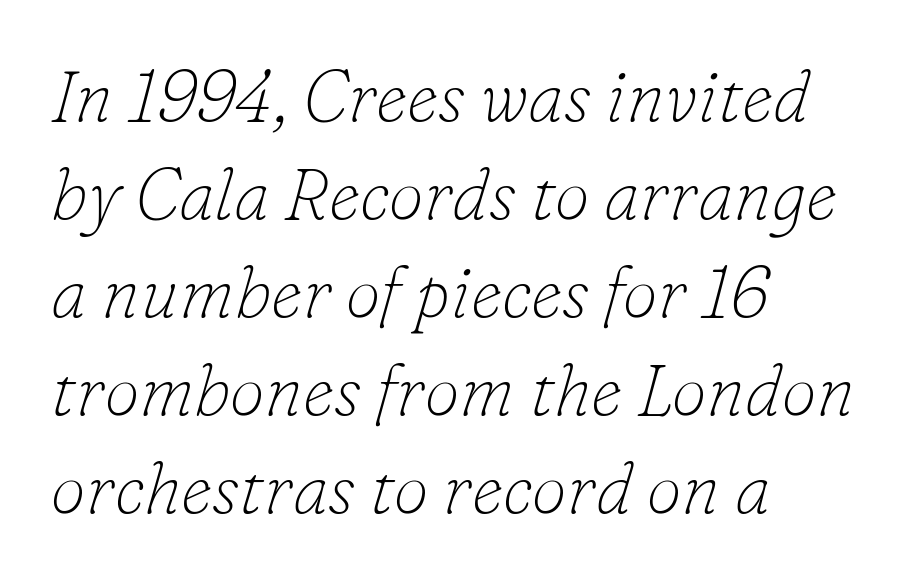
The image shows 71 px thin serif type, italic (leaning right); set left-aligned, normal line spacing (1.38x), normal letter spacing, not underlined; low stroke contrast and a small x-height.
